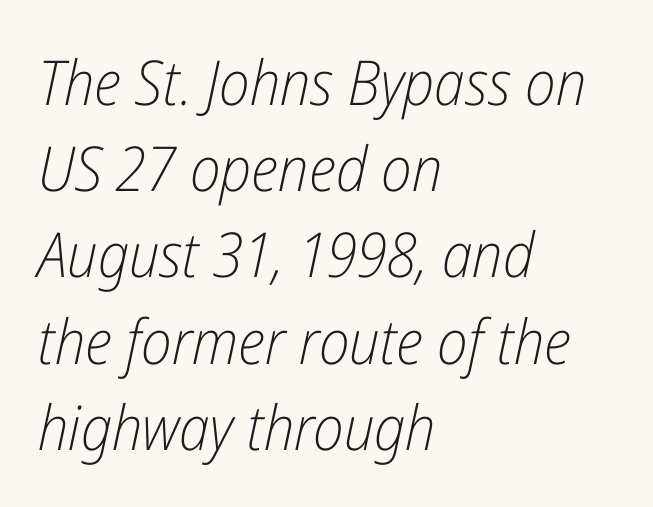
The image shows 62 px light, condensed type, italic (leaning right); set left-aligned, normal line spacing (1.39x), normal letter spacing, not underlined; low stroke contrast and a medium x-height.
